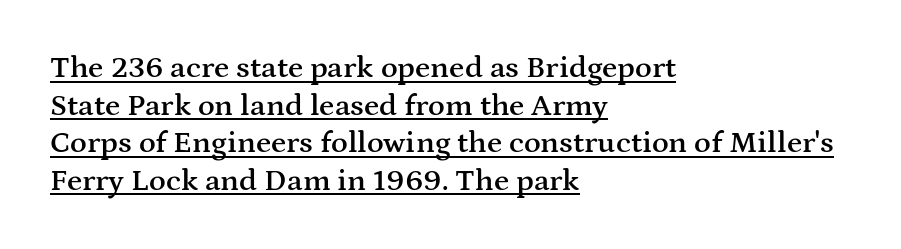
The image shows 31 px semibold, wide serif type, upright; set left-aligned, line spacing 1.21x, normal letter spacing, underlined; medium stroke contrast and a medium x-height.
